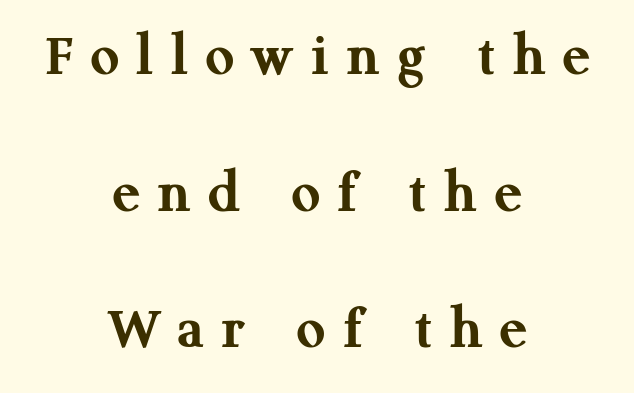
Strokes here are thick enough to call this a true bold. Here the glyphs are tracked loosely, breaking word shapes into spaced letters. The compositor balanced each line on the midline. Posture: straight, roman, zero tilt.
